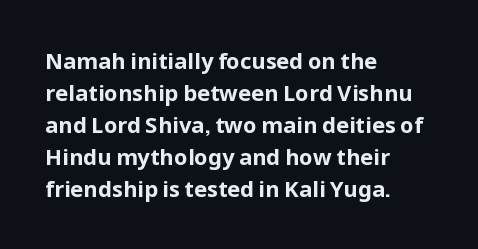
The image shows 22 px bold type, upright; set left-aligned, normal line spacing (1.45x), normal letter spacing, not underlined.
